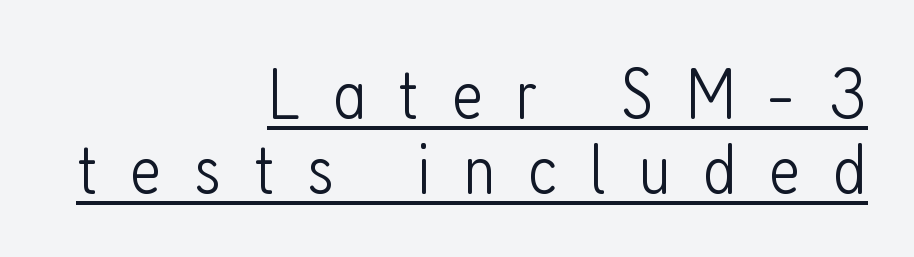
{"serif": "no", "italic": "no", "bold": "no", "weight": "light", "width": "condensed", "stroke_contrast": "low", "x_height": "medium", "monospaced": "no", "underline": "yes", "align": "right", "line_spacing": "tight", "line_spacing_ratio": 1.04, "letter_spacing": "wide", "letter_spacing_em": 0.45, "glyph_px": 72}
